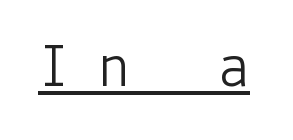
{"serif": "no", "italic": "no", "bold": "no", "weight": "light", "width": "normal", "stroke_contrast": "low", "x_height": "medium", "underline": "yes", "letter_spacing": "wide", "letter_spacing_em": 0.45, "glyph_px": 63}
